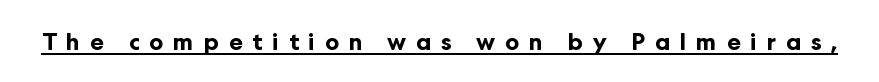
You can see a thin bar hugging the bottom of the glyphs. Pretty heavy lettering here — definitely bold. Students, note that the glyphs here are deliberately spaced far apart. When letters stand straight like this, we call the style roman or upright.
